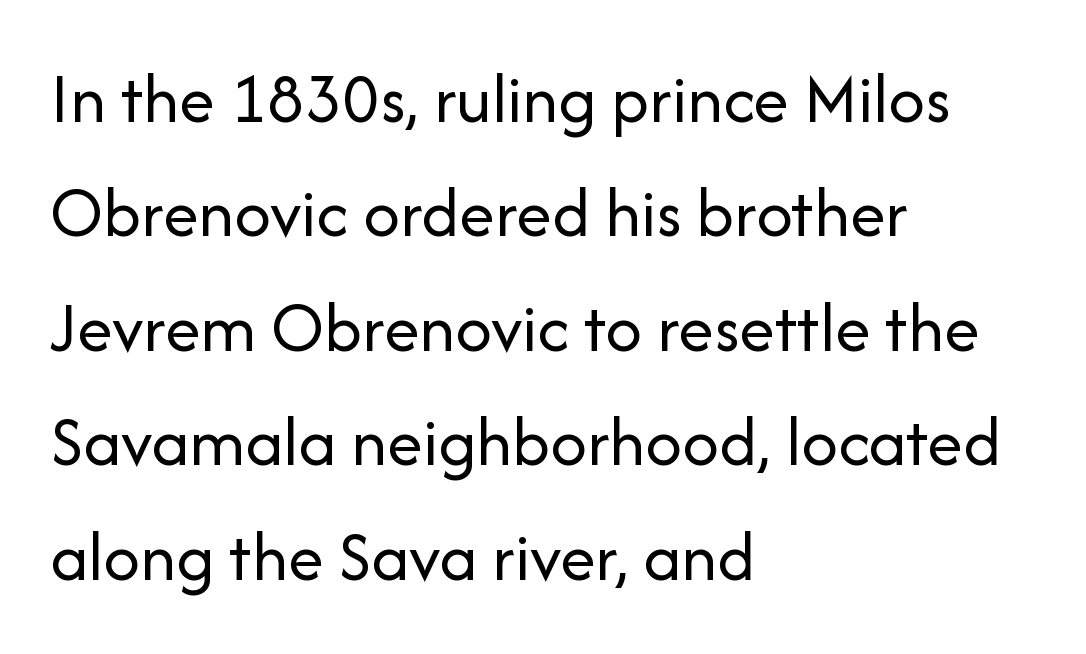
Q: Is the text bold? A: No.
Q: Is the text italic (slanted)? A: No, it is upright.
Q: Is the typeface a serif or a sans-serif typeface? A: Sans-serif.
Q: Is the text underlined? A: No.
Q: How is the paragraph aligned? A: Left-aligned.
Q: Is the spacing between letters normal or unusually wide? A: Normal.
Q: Is the spacing between lines tight, normal or loose? A: Normal.
Q: Width (condensed, normal, or wide)? A: Normal.
Q: Stroke contrast? A: Low.
Q: x-height? A: Medium.
Q: Monospaced? A: No.
